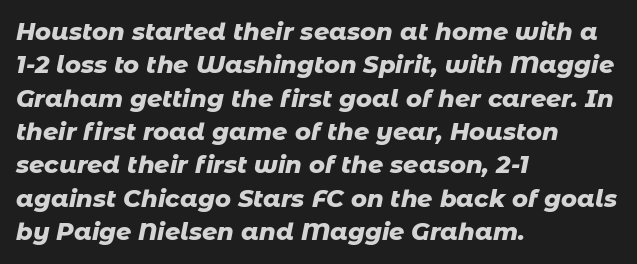
{"italic": "yes", "lean": "right", "slant_degrees": 11, "bold": "yes", "underline": "no", "align": "left", "line_spacing": "normal", "line_spacing_ratio": 1.39, "letter_spacing": "normal", "letter_spacing_em": 0.0, "glyph_px": 24}
